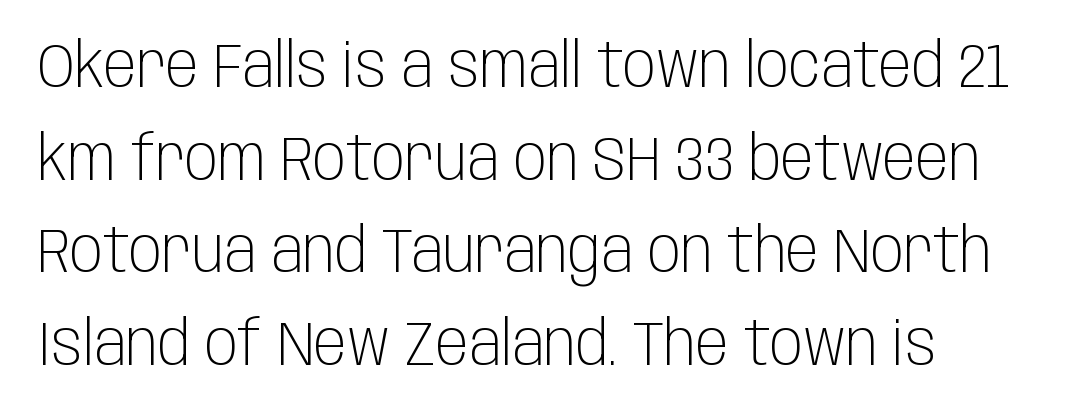
{"serif": "no", "italic": "no", "bold": "no", "weight": "light", "width": "condensed", "stroke_contrast": "low", "x_height": "large", "monospaced": "no", "underline": "no", "line_spacing": "normal", "line_spacing_ratio": 1.52, "letter_spacing": "normal", "letter_spacing_em": 0.0, "glyph_px": 61}
